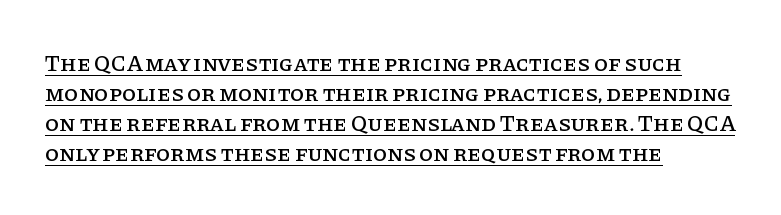
Vertical spacing — default. Italic? Not at all — the glyphs are vertical. The setting favours the left margin, as ordinary paragraphs usually do. Looks like someone drew a line under every word here. Tracking value appears to be zero — textbook default spacing.
